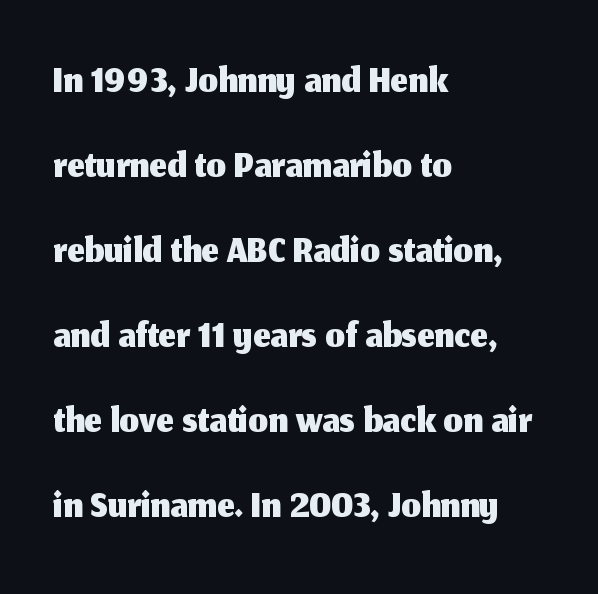
This is the regular roman posture of the typeface. A typesetter would call this zero additional tracking. Looks like regular typesetting: each glyph gets only the width it needs. A student would call this left alignment; a typographer would say flush left, rag right. The line-height multiplier appears to be the usual default.
